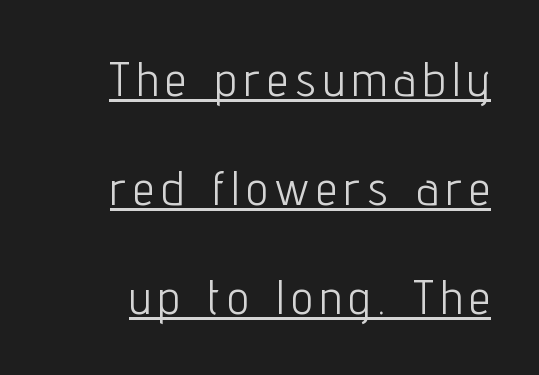
The image shows 48 px light, condensed sans-serif type, upright; set loose line spacing (2.27x), underlined; low stroke contrast and a medium x-height.
